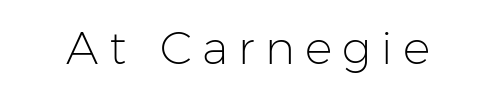
{"serif": "no", "italic": "no", "bold": "no", "weight": "light", "width": "normal", "stroke_contrast": "low", "x_height": "medium", "monospaced": "no", "underline": "no", "letter_spacing": "wide", "letter_spacing_em": 0.22, "glyph_px": 46}
